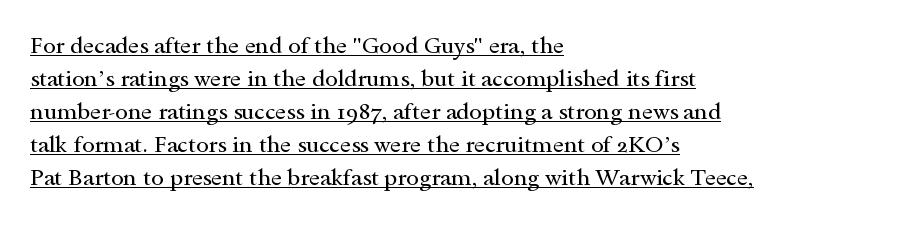
Stroke thickness stays within the range of a standard reading face or lighter. Honestly, the row spacing looks completely unremarkable. Somebody hit Ctrl+U on this one — the words are underlined. You can tell it's not italic because the verticals are truly vertical.
